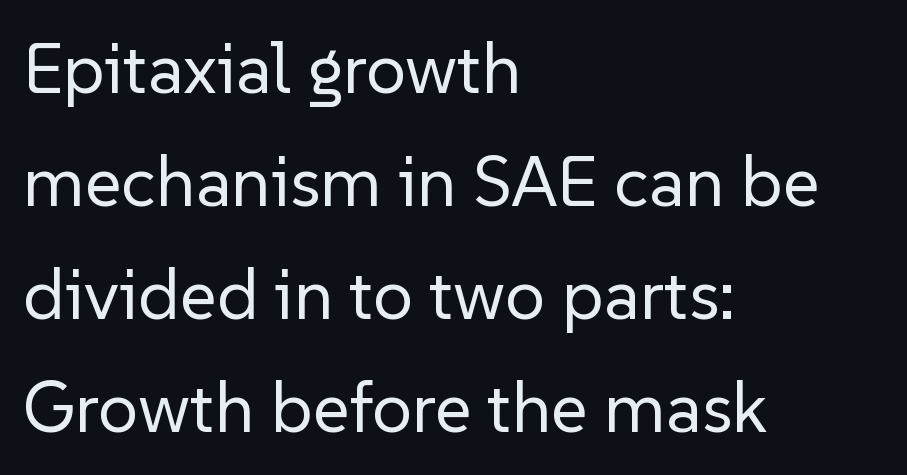
Reading down the block, your eye returns to a fixed left position each line. The letterforms sit shoulder to shoulder at normal distance. This sample uses a sans-serif face. Does the leading feel generous? No, just average. Beneath every word, the page is bare.
